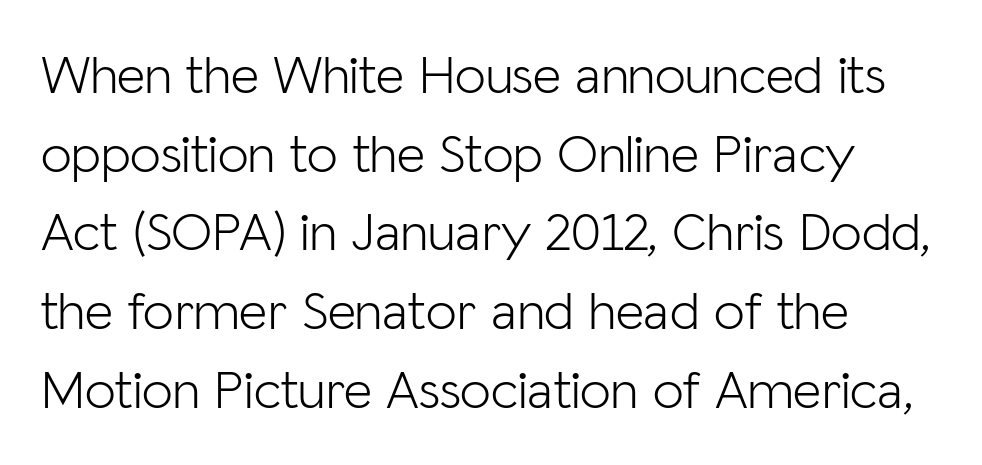
Ink coverage per letter is moderate at most. These lines are rendered in a variable-pitch font. Short and long lines alike share a common starting point at left. Letters rest on an invisible, unmarked baseline. Letterform terminals end flat and unadorned throughout the passage. These lines were composed using upright roman letters.
